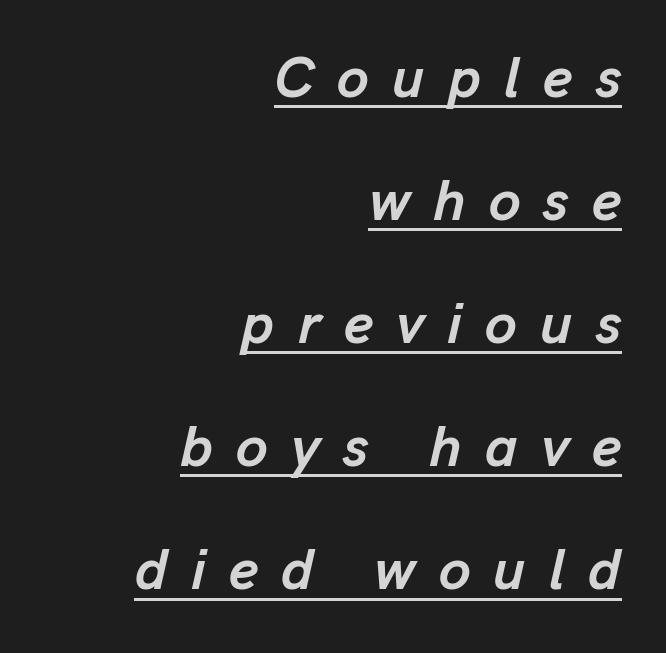
Q: Is the text bold? A: Yes.
Q: Is the text italic (slanted)? A: Yes, it leans right by about 13 degrees.
Q: Is the text underlined? A: Yes.
Q: How is the paragraph aligned? A: Right-aligned.
Q: Is the spacing between letters normal or unusually wide? A: Unusually wide.
Q: Is the spacing between lines tight, normal or loose? A: Loose.
Q: Width (condensed, normal, or wide)? A: Normal.
Q: Stroke contrast? A: Low.
Q: x-height? A: Medium.
Q: Monospaced? A: No.
